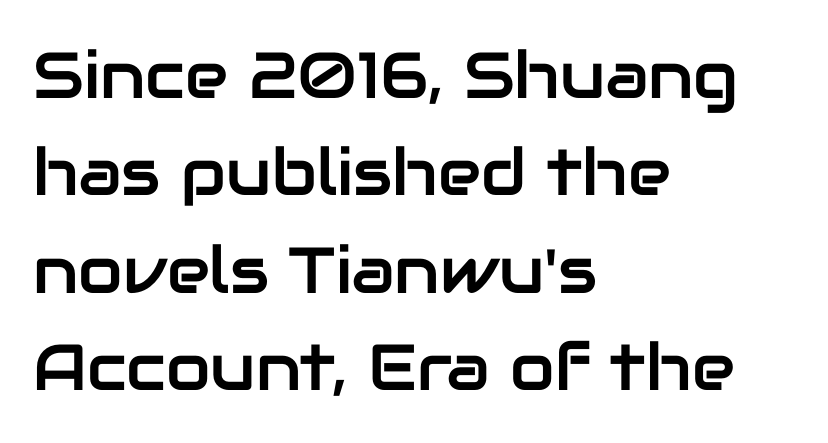
Q: Is the text italic (slanted)? A: No, it is upright.
Q: Is the typeface a serif or a sans-serif typeface? A: Sans-serif.
Q: Is the text underlined? A: No.
Q: How is the paragraph aligned? A: Left-aligned.
Q: Is the spacing between letters normal or unusually wide? A: Normal.
Q: Is the spacing between lines tight, normal or loose? A: Normal.
Q: Width (condensed, normal, or wide)? A: Normal.
Q: Stroke contrast? A: Low.
Q: x-height? A: Medium.
Q: Monospaced? A: No.
